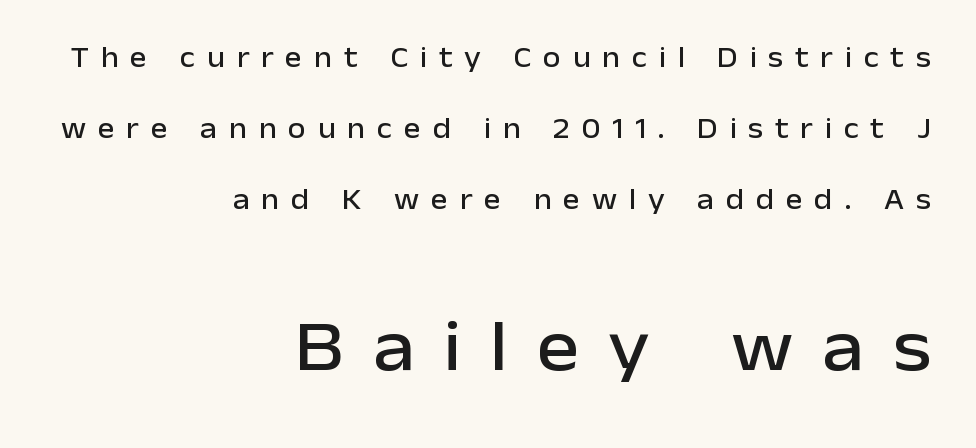
{"serif": "no", "italic": "no", "width": "normal", "stroke_contrast": "low", "x_height": "medium", "monospaced": "no", "underline": "no", "align": "right", "line_spacing": "loose", "line_spacing_ratio": 2.45, "letter_spacing": "wide", "letter_spacing_em": 0.4, "larger_block": "second", "size_ratio": 2.48, "glyph_px": 72}
